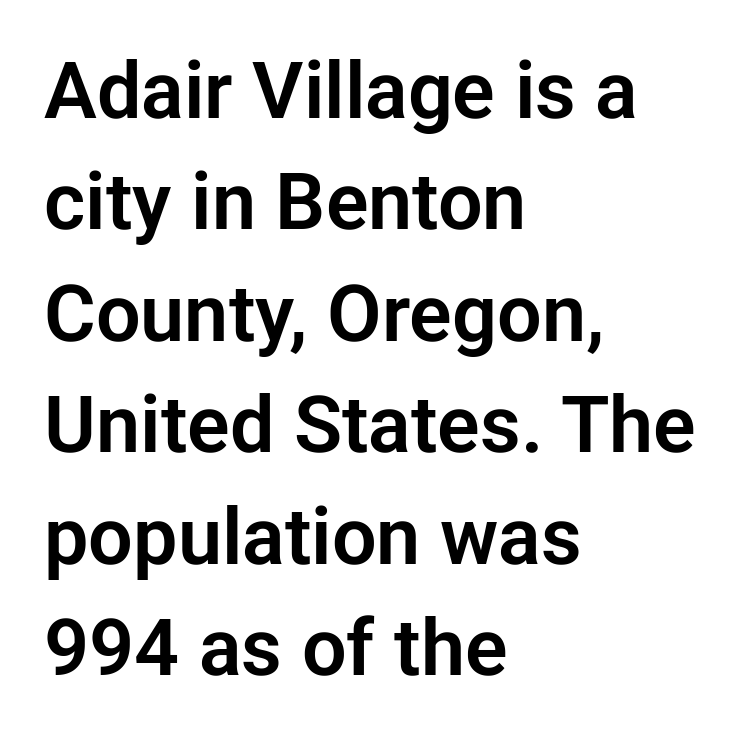
Q: Is the text italic (slanted)? A: No, it is upright.
Q: Is the typeface a serif or a sans-serif typeface? A: Sans-serif.
Q: Is the text underlined? A: No.
Q: How is the paragraph aligned? A: Left-aligned.
Q: Is the spacing between letters normal or unusually wide? A: Normal.
Q: Is the spacing between lines tight, normal or loose? A: Normal.
Q: Width (condensed, normal, or wide)? A: Normal.
Q: Stroke contrast? A: Low.
Q: x-height? A: Medium.
Q: Monospaced? A: No.
